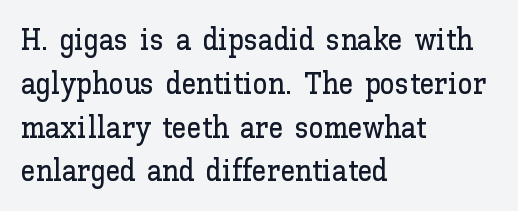
{"italic": "no", "width": "normal", "stroke_contrast": "low", "x_height": "medium", "monospaced": "no", "underline": "no", "align": "left", "line_spacing": "normal", "line_spacing_ratio": 1.46, "letter_spacing": "normal", "letter_spacing_em": 0.0, "glyph_px": 30}
